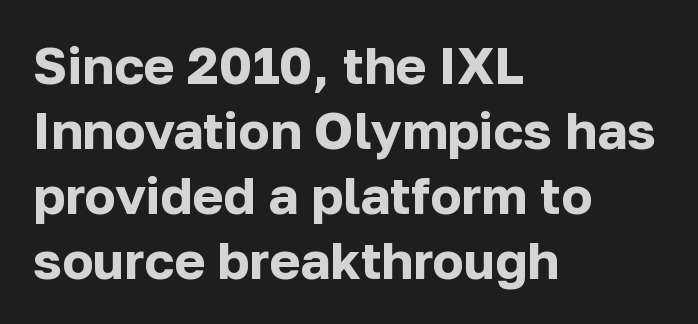
The image shows 52 px bold sans-serif type, upright; set left-aligned, normal line spacing (1.25x), normal letter spacing, not underlined; low stroke contrast and a medium x-height.
